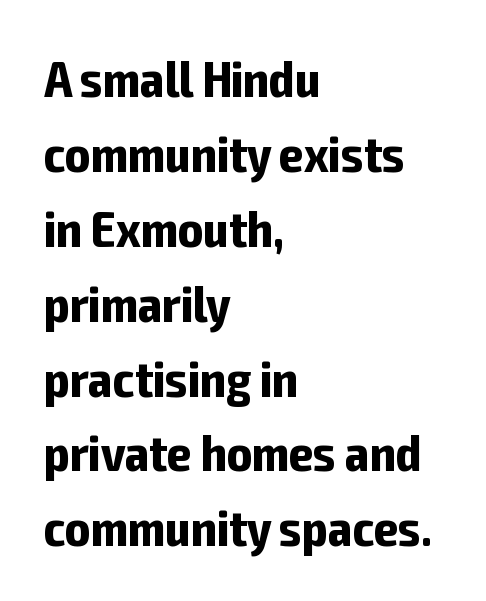
{"serif": "no", "italic": "no", "bold": "yes", "weight": "bold", "width": "condensed", "stroke_contrast": "low", "x_height": "medium", "monospaced": "no", "underline": "no", "align": "left", "line_spacing": "normal", "line_spacing_ratio": 1.44, "letter_spacing": "normal", "letter_spacing_em": 0.0, "glyph_px": 52}
